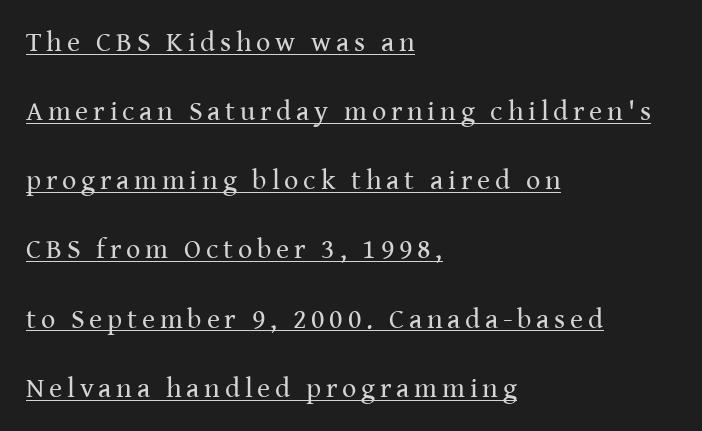
Q: Is the text bold? A: No.
Q: Is the text italic (slanted)? A: No, it is upright.
Q: Is the typeface a serif or a sans-serif typeface? A: Serif.
Q: Is the text underlined? A: Yes.
Q: How is the paragraph aligned? A: Left-aligned.
Q: Is the spacing between lines tight, normal or loose? A: Loose.
Q: Width (condensed, normal, or wide)? A: Normal.
Q: Stroke contrast? A: Medium.
Q: x-height? A: Medium.
Q: Monospaced? A: No.
